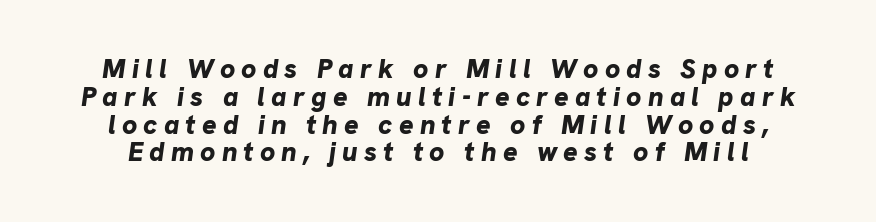
{"italic": "yes", "lean": "right", "slant_degrees": 8, "bold": "yes", "underline": "no", "line_spacing": "tight", "line_spacing_ratio": 1.03, "letter_spacing": "wide", "letter_spacing_em": 0.23, "glyph_px": 27}
